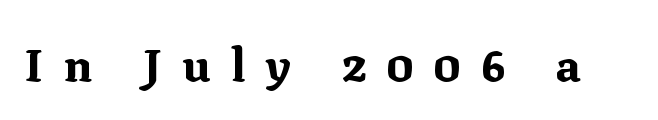
{"serif": "yes", "italic": "no", "bold": "yes", "weight": "bold", "width": "normal", "stroke_contrast": "medium", "x_height": "medium", "monospaced": "no", "underline": "no", "letter_spacing": "wide", "letter_spacing_em": 0.45, "glyph_px": 46}
